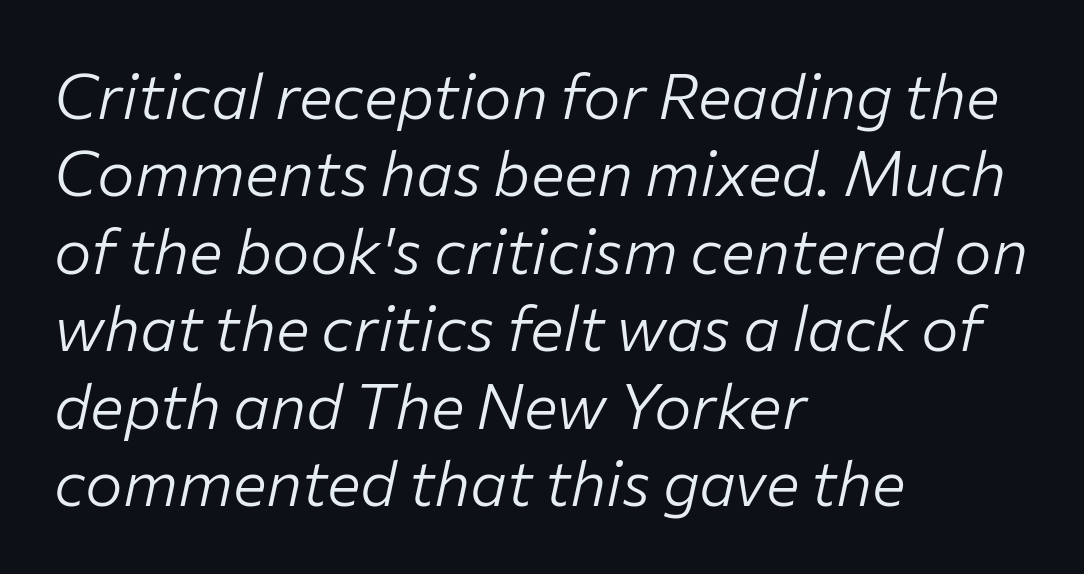
Q: Is the text bold? A: No.
Q: Is the text italic (slanted)? A: Yes, it leans right by about 12 degrees.
Q: Is the text underlined? A: No.
Q: How is the paragraph aligned? A: Left-aligned.
Q: Is the spacing between letters normal or unusually wide? A: Normal.
Q: Width (condensed, normal, or wide)? A: Normal.
Q: Stroke contrast? A: Low.
Q: x-height? A: Medium.
Q: Monospaced? A: No.
